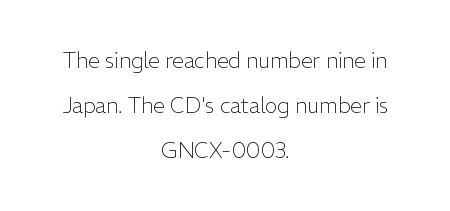
{"italic": "no", "bold": "no", "underline": "no", "align": "center", "line_spacing": "loose", "line_spacing_ratio": 2.14, "letter_spacing": "normal", "letter_spacing_em": 0.0, "glyph_px": 21}
